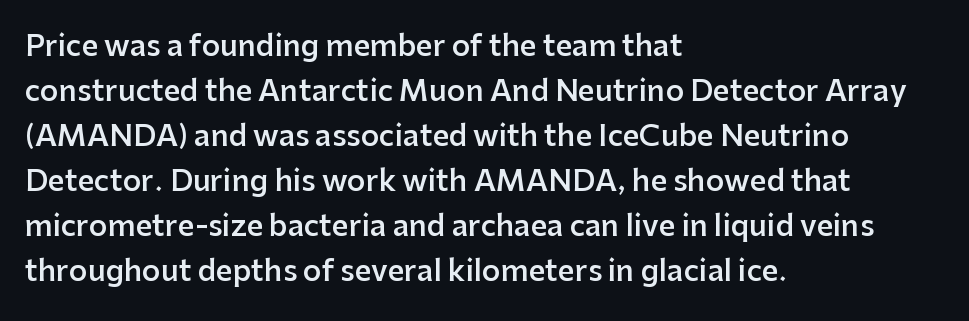
The image shows 29 px semibold sans-serif type, upright; set left-aligned, normal line spacing (1.55x), normal letter spacing, not underlined; low stroke contrast and a medium x-height.
